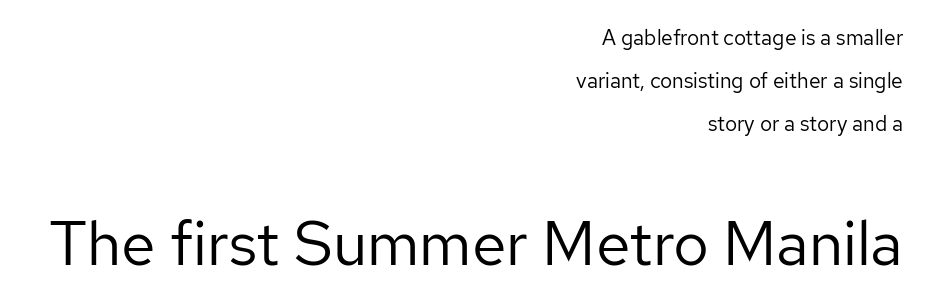
{"serif": "no", "italic": "no", "bold": "no", "weight": "regular", "width": "normal", "stroke_contrast": "low", "x_height": "medium", "monospaced": "no", "underline": "no", "align": "right", "line_spacing": "loose", "line_spacing_ratio": 2.04, "letter_spacing": "normal", "letter_spacing_em": 0.0, "larger_block": "second", "size_ratio": 2.95, "glyph_px": 62}
